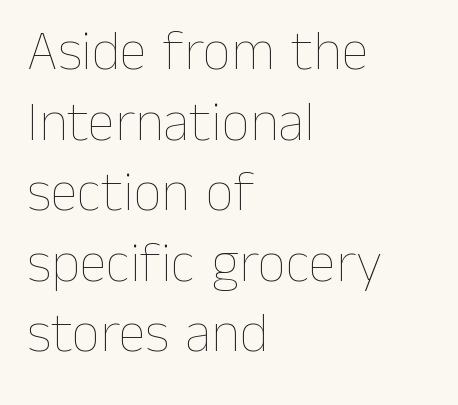
Ink coverage per letter is moderate at most. Spacing verdict: proportional, widths tailored to each character. Students, observe: this is what conventionally led text looks like. Inter-character spacing is left at the font's built-in metrics. Designer's note — italics off, roman on. Lines of text with bare space underneath.
